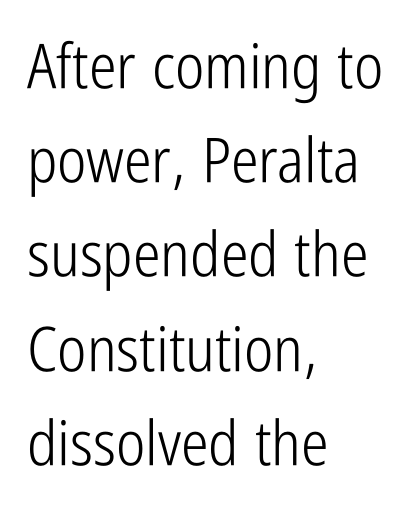
What stands out about the letter spacing? Nothing — it is the standard amount. The rendering shows plain stroke endings on the letterforms — a sans-serif design. If you drew a ruler down the left edge, every line would touch it. This sample uses an upright cut, with every glyph sitting square on the baseline.
